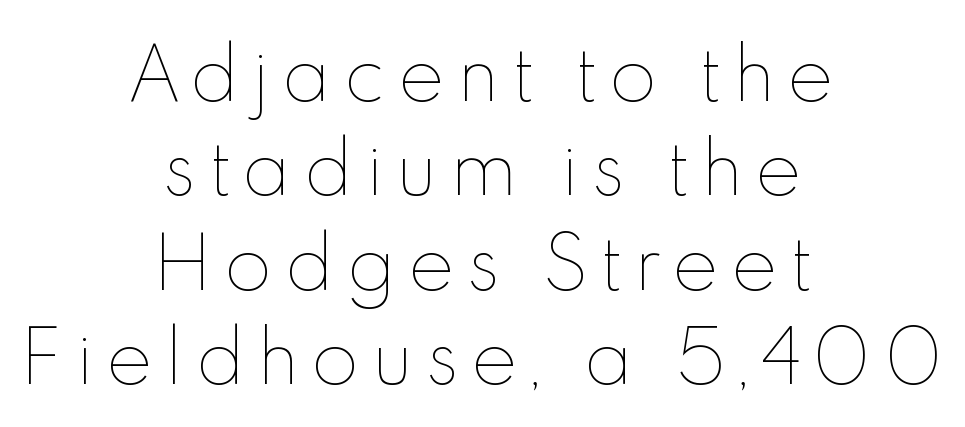
Looks like regular typesetting: each glyph gets only the width it needs. Ordinary non-slanted type is in use. Letters have the restrained weight of plain body copy at most. Whoever set this chose a conventional vertical rhythm.
